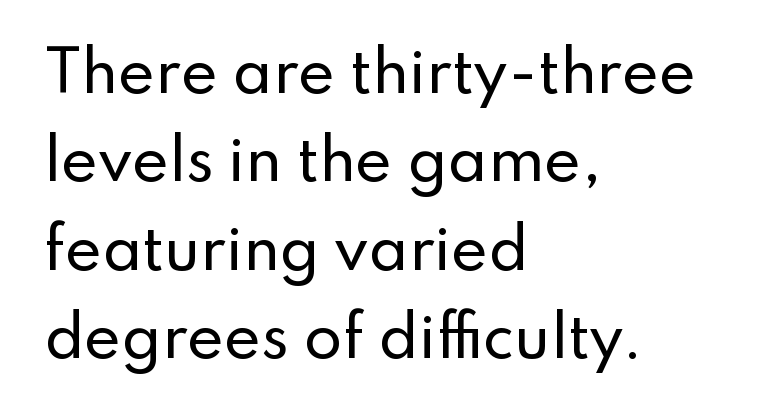
Q: Is the text italic (slanted)? A: No, it is upright.
Q: Is the typeface a serif or a sans-serif typeface? A: Sans-serif.
Q: Is the text underlined? A: No.
Q: How is the paragraph aligned? A: Left-aligned.
Q: Is the spacing between letters normal or unusually wide? A: Normal.
Q: Is the spacing between lines tight, normal or loose? A: Normal.
Q: Width (condensed, normal, or wide)? A: Normal.
Q: Stroke contrast? A: Low.
Q: x-height? A: Small.
Q: Monospaced? A: No.
